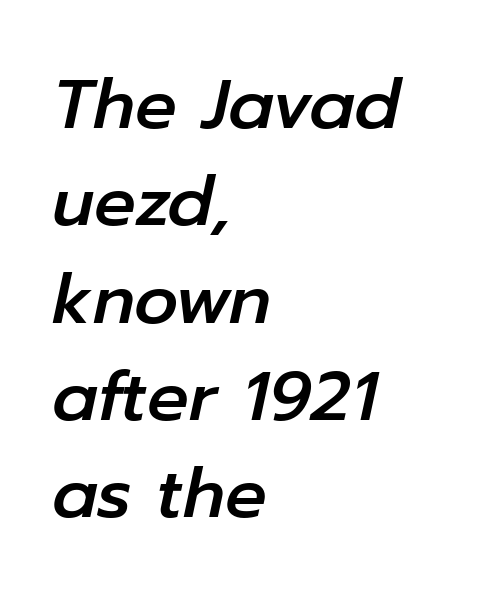
The image shows 69 px text type, italic (leaning right); set left-aligned, normal line spacing (1.41x), normal letter spacing, not underlined; low stroke contrast and a medium x-height.
